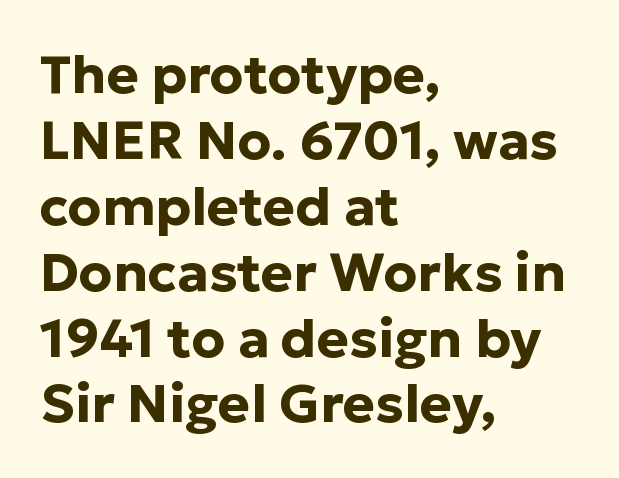
Does the copy run flush right? No — it runs flush left. Compared with typical body copy, the letter spacing here is the same. Here the designer chose a conventional face with non-uniform glyph widths. Lines of text with bare space underneath.
